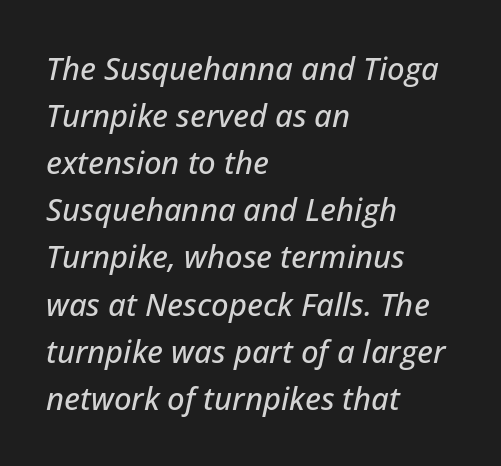
{"italic": "yes", "lean": "right", "slant_degrees": 12, "width": "normal", "stroke_contrast": "low", "x_height": "medium", "monospaced": "no", "underline": "no", "align": "left", "line_spacing": "normal", "line_spacing_ratio": 1.52, "letter_spacing": "normal", "letter_spacing_em": 0.0, "glyph_px": 31}
